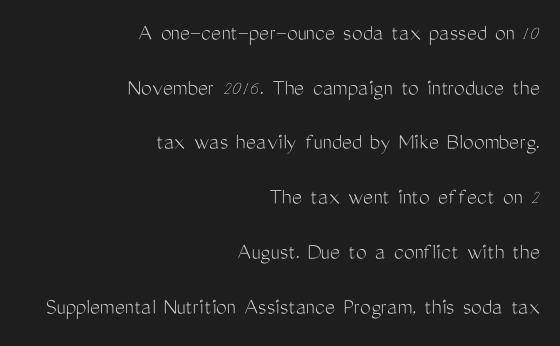
Tall strokes in this sample are plumb rather than angled. Loosely led — the rows are spread out. The area under the type is left untouched. Stroke mass is kept to a normal reading level or below. Tracking value appears to be zero — textbook default spacing. Teacher's note: observe the even right margin — that is flush-right alignment.
